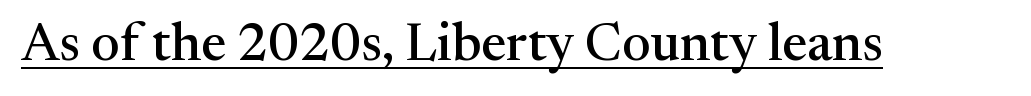
The image shows 53 px serif type, upright; set normal letter spacing, underlined; medium stroke contrast and a medium x-height.
